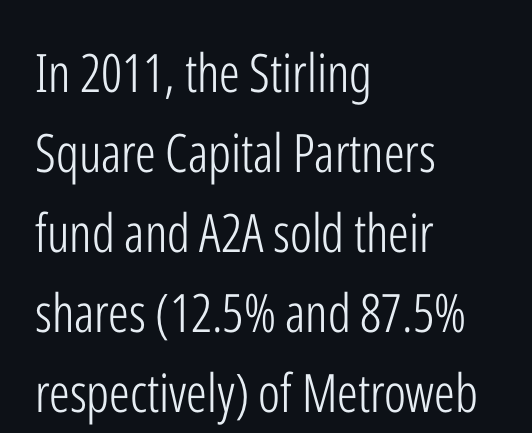
The image shows 53 px light, condensed sans-serif type, upright; set left-aligned, normal line spacing (1.51x), normal letter spacing, not underlined; low stroke contrast and a medium x-height.
